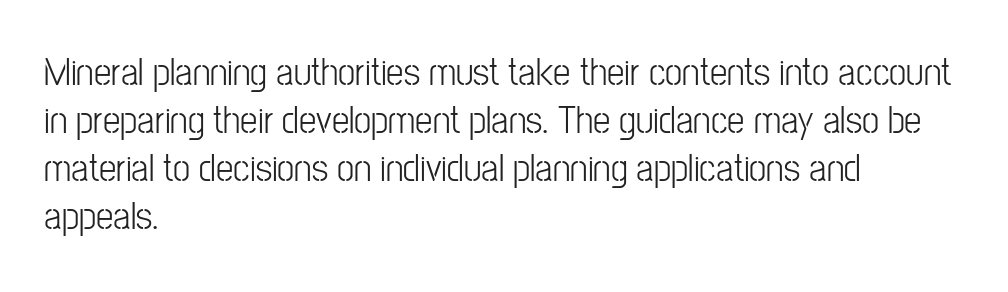
The image shows 39 px light, condensed sans-serif type, upright; set left-aligned, line spacing 1.23x, normal letter spacing, not underlined; low stroke contrast and a medium x-height.
